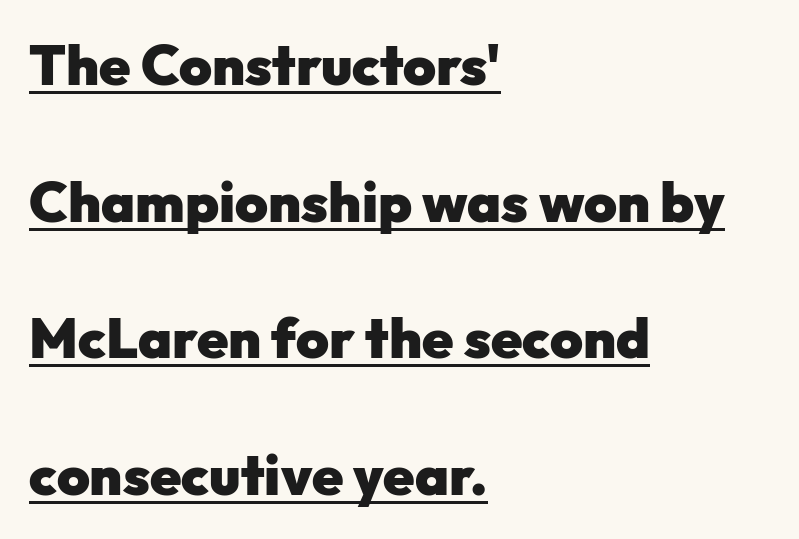
Q: Is the text bold? A: Yes.
Q: Is the text italic (slanted)? A: No, it is upright.
Q: Is the typeface a serif or a sans-serif typeface? A: Sans-serif.
Q: Is the text underlined? A: Yes.
Q: How is the paragraph aligned? A: Left-aligned.
Q: Is the spacing between letters normal or unusually wide? A: Normal.
Q: Is the spacing between lines tight, normal or loose? A: Loose.
Q: Width (condensed, normal, or wide)? A: Normal.
Q: Stroke contrast? A: Low.
Q: x-height? A: Medium.
Q: Monospaced? A: No.
